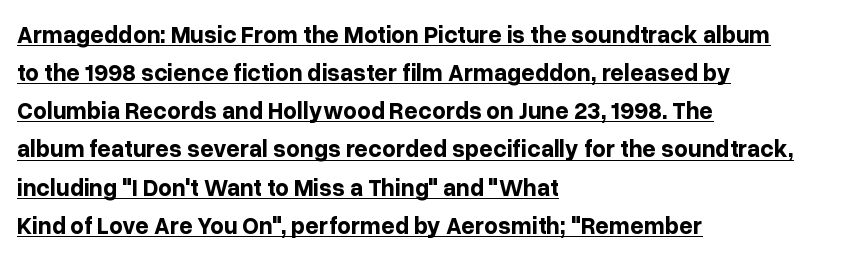
The lettering is marked with a stroke running underneath it. Posture: vertical. The rag falls on the right side of this text block. Tracking here is standard; glyphs follow each other at the usual distance. In terms of weight, the rendering is a true, heavy bold.
